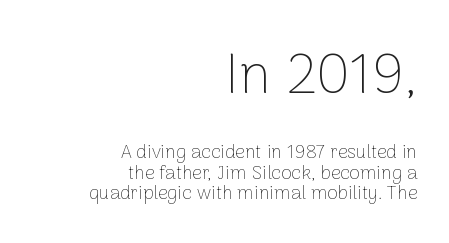
Q: Is the text bold? A: No.
Q: Is the text italic (slanted)? A: No, it is upright.
Q: Is the typeface a serif or a sans-serif typeface? A: Sans-serif.
Q: Is the text underlined? A: No.
Q: How is the paragraph aligned? A: Right-aligned.
Q: Is the spacing between letters normal or unusually wide? A: Normal.
Q: Is the spacing between lines tight, normal or loose? A: Tight.
Q: Which block of text is set in a larger size, the first (top) or the second (bottom)? A: The first (top) one.
Q: Width (condensed, normal, or wide)? A: Normal.
Q: Stroke contrast? A: Low.
Q: x-height? A: Medium.
Q: Monospaced? A: No.
